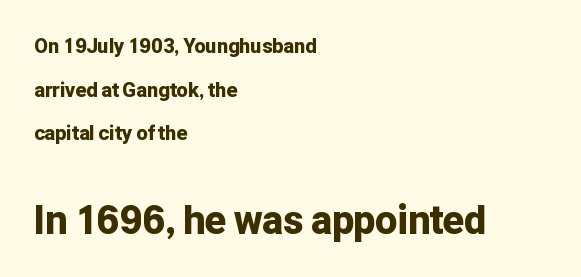
The image shows 39 px bold sans-serif type, upright; set left-aligned, loose line spacing (2.18x), normal letter spacing, not underlined; the second (bottom) block is 1.95x larger; low stroke contrast and a medium x-height.
